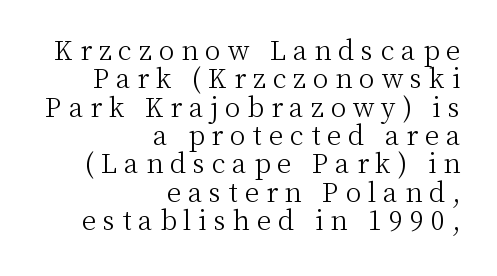
A roman cut, with each character standing at attention. Each stroke keeps to a modest, everyday thickness or less. How are the letters spaced? Widely, with obvious added tracking. Leading: reduced. The gap between lines stays unmarked.
